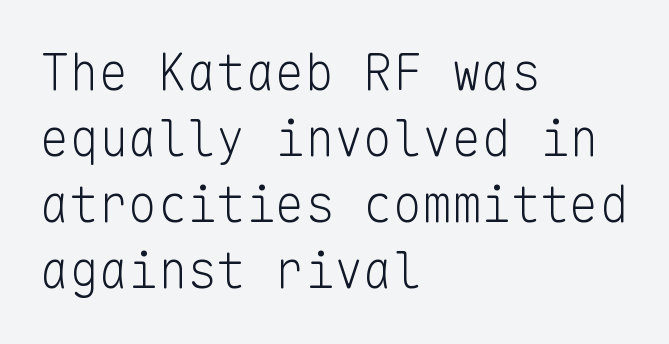
{"serif": "no", "italic": "no", "bold": "no", "weight": "light", "width": "normal", "stroke_contrast": "low", "x_height": "medium", "monospaced": "yes", "underline": "no", "align": "left", "line_spacing": "normal", "line_spacing_ratio": 1.35, "letter_spacing": "normal", "letter_spacing_em": 0.0, "glyph_px": 49}
